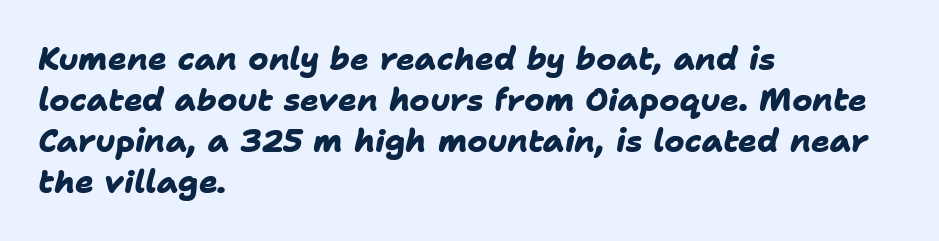
The image shows 31 px heavy sans-serif type; set left-aligned, normal line spacing (1.32x), normal letter spacing, not underlined; low stroke contrast and a medium x-height.
